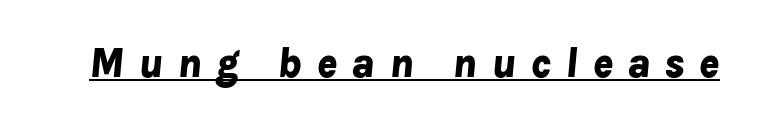
{"italic": "yes", "lean": "right", "slant_degrees": 8, "bold": "yes", "weight": "bold", "width": "normal", "stroke_contrast": "low", "x_height": "medium", "monospaced": "no", "underline": "yes", "letter_spacing": "wide", "letter_spacing_em": 0.34, "glyph_px": 42}
